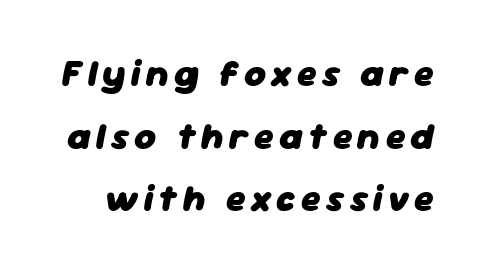
Q: Is the text bold? A: Yes.
Q: Is the text italic (slanted)? A: Yes, it leans right by about 11 degrees.
Q: Is the text underlined? A: No.
Q: Is the spacing between lines tight, normal or loose? A: Normal.
Q: Width (condensed, normal, or wide)? A: Normal.
Q: Stroke contrast? A: Low.
Q: x-height? A: Medium.
Q: Monospaced? A: No.
